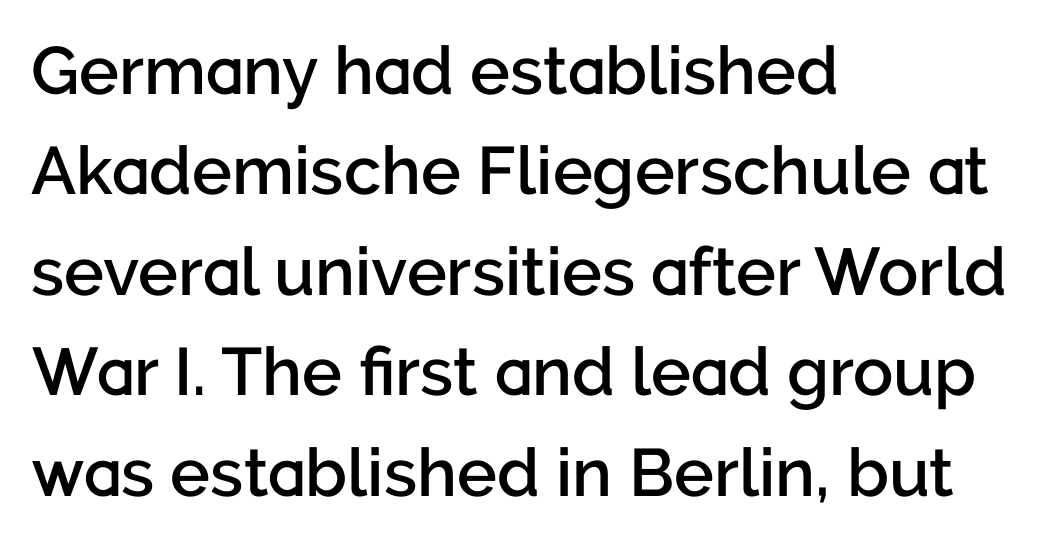
The image shows 67 px semibold sans-serif type, upright; set left-aligned, normal line spacing (1.5x), normal letter spacing, not underlined; low stroke contrast and a medium x-height.
